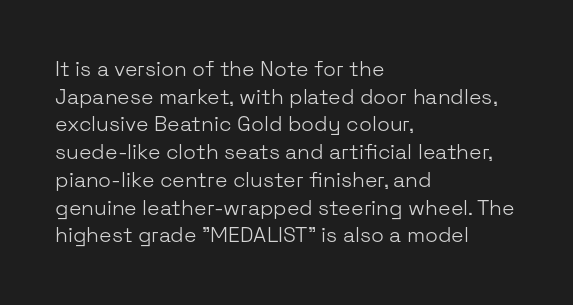
Every stem runs plumb, perpendicular to the baseline. Leftover space on each line is placed entirely after the last word. Check the space under the baseline: it is left empty. This reads as an unemphasized weight, regular at the heaviest. Caption: standard tracking, unaltered.
